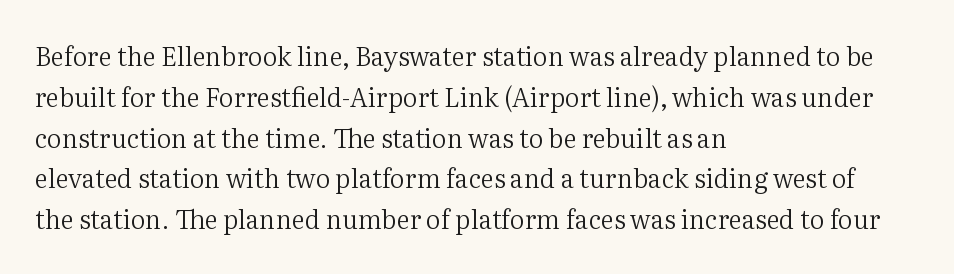
{"italic": "no", "bold": "no", "underline": "no", "align": "left", "line_spacing": "normal", "line_spacing_ratio": 1.57, "letter_spacing": "normal", "letter_spacing_em": 0.0, "glyph_px": 26}
